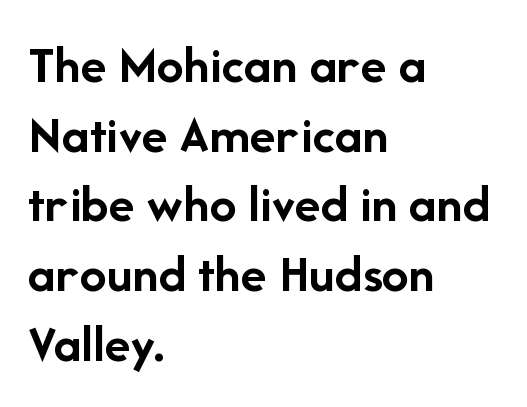
Q: Is the text bold? A: Yes.
Q: Is the text italic (slanted)? A: No, it is upright.
Q: Is the typeface a serif or a sans-serif typeface? A: Sans-serif.
Q: Is the text underlined? A: No.
Q: How is the paragraph aligned? A: Left-aligned.
Q: Is the spacing between letters normal or unusually wide? A: Normal.
Q: Is the spacing between lines tight, normal or loose? A: Normal.
Q: Width (condensed, normal, or wide)? A: Normal.
Q: Stroke contrast? A: Low.
Q: x-height? A: Medium.
Q: Monospaced? A: No.
